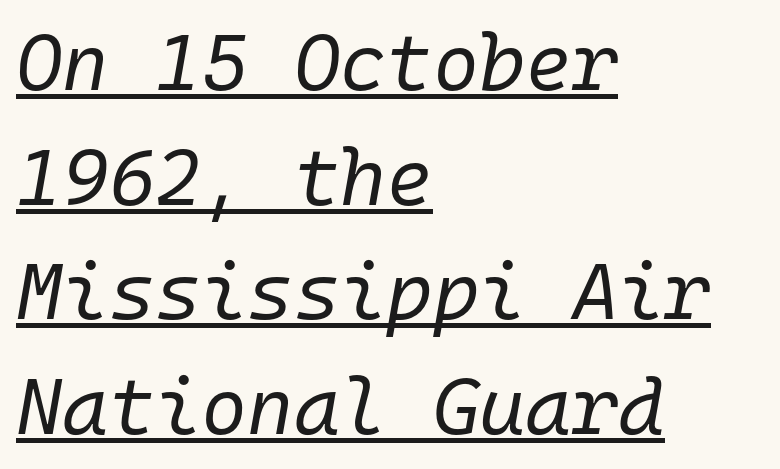
{"italic": "yes", "lean": "right", "slant_degrees": 10, "bold": "no", "weight": "regular", "width": "normal", "stroke_contrast": "low", "x_height": "medium", "monospaced": "yes", "underline": "yes", "align": "left", "line_spacing": "normal", "line_spacing_ratio": 1.45, "letter_spacing": "normal", "letter_spacing_em": 0.0, "glyph_px": 79}
